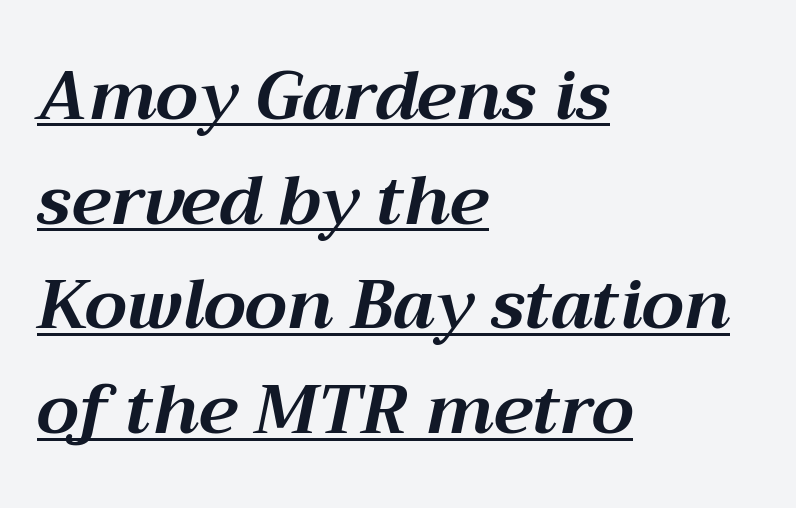
The image shows 68 px bold type, italic (leaning right); set left-aligned, normal line spacing (1.54x), normal letter spacing, underlined; medium stroke contrast and a medium x-height.
